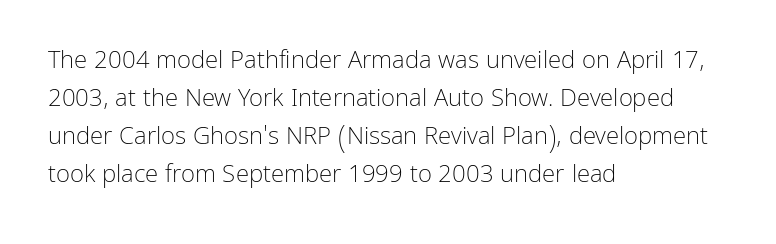
{"italic": "no", "bold": "no", "underline": "no", "align": "left", "line_spacing": "normal", "line_spacing_ratio": 1.59, "letter_spacing": "normal", "letter_spacing_em": 0.0, "glyph_px": 24}
